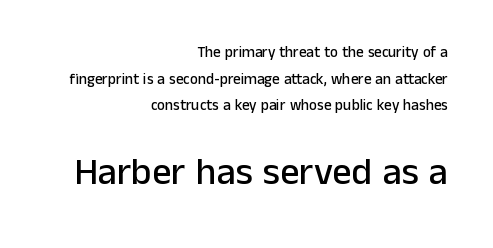
The image shows 38 px sans-serif type, upright; set right-aligned, line spacing 1.77x, normal letter spacing, not underlined; the second (bottom) block is 2.53x larger; low stroke contrast and a medium x-height.
